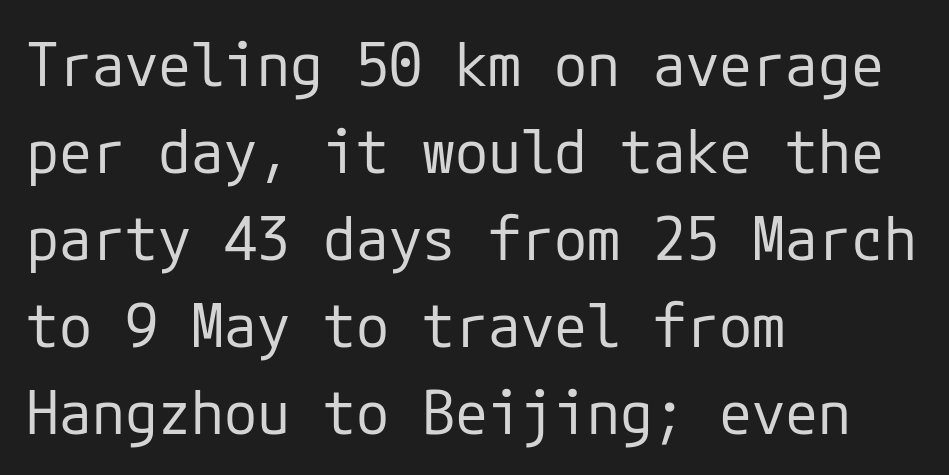
The image shows 60 px regular-weight sans-serif type, upright; set left-aligned, normal line spacing (1.45x), normal letter spacing, not underlined; low stroke contrast and a medium x-height.
